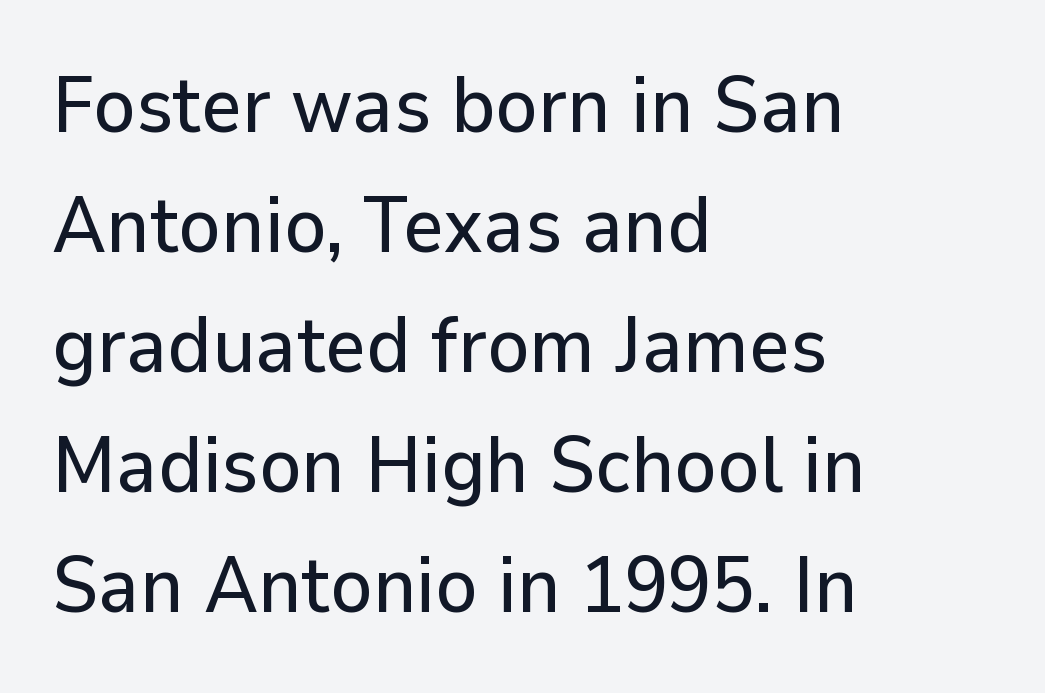
Q: Is the text italic (slanted)? A: No, it is upright.
Q: Is the typeface a serif or a sans-serif typeface? A: Sans-serif.
Q: Is the text underlined? A: No.
Q: How is the paragraph aligned? A: Left-aligned.
Q: Is the spacing between letters normal or unusually wide? A: Normal.
Q: Is the spacing between lines tight, normal or loose? A: Normal.
Q: Width (condensed, normal, or wide)? A: Normal.
Q: Stroke contrast? A: Low.
Q: x-height? A: Medium.
Q: Monospaced? A: No.
